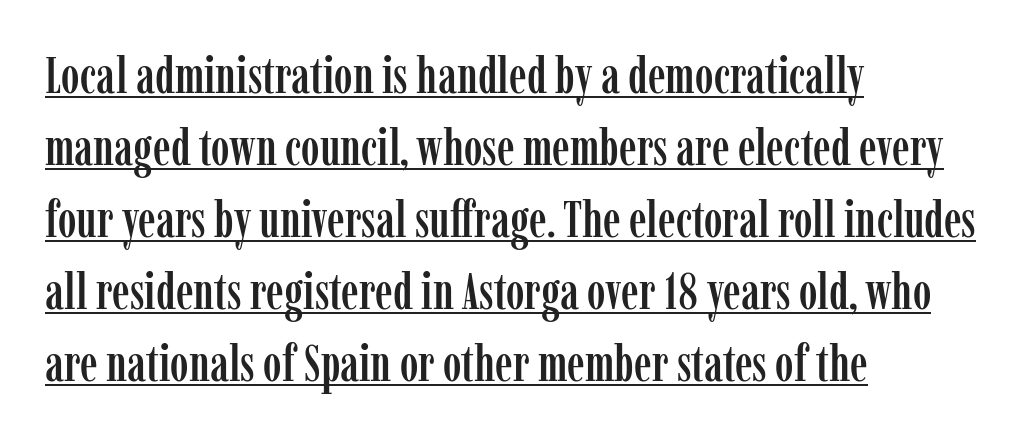
The image shows 50 px condensed serif type, upright; set left-aligned, normal line spacing (1.44x), normal letter spacing, underlined; low stroke contrast and a medium x-height.
